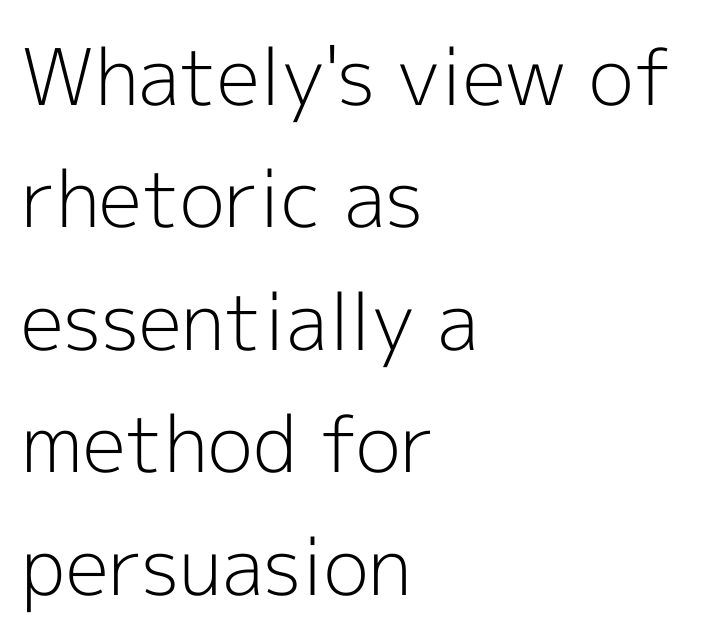
{"serif": "no", "italic": "no", "bold": "no", "weight": "light", "width": "normal", "x_height": "medium", "monospaced": "no", "underline": "no", "align": "left", "line_spacing": "normal", "line_spacing_ratio": 1.57, "letter_spacing": "normal", "letter_spacing_em": 0.0, "glyph_px": 78}
